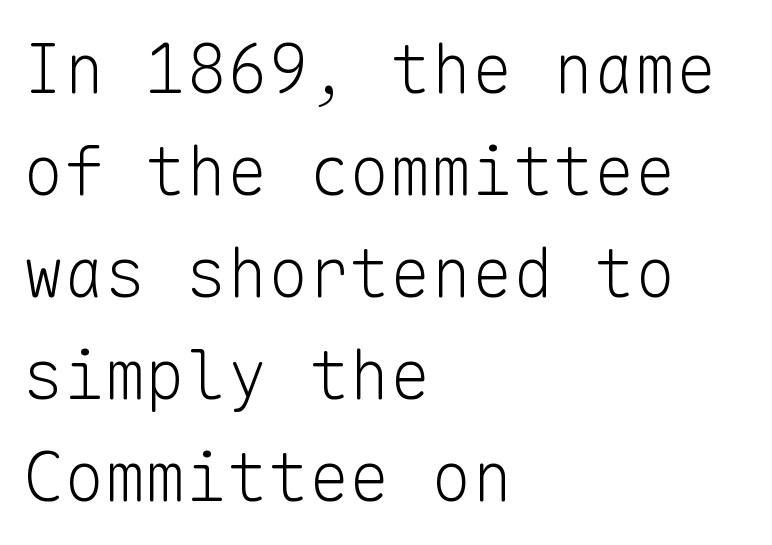
{"serif": "no", "italic": "no", "bold": "no", "weight": "light", "width": "normal", "stroke_contrast": "low", "x_height": "medium", "monospaced": "yes", "underline": "no", "align": "left", "line_spacing": "normal", "line_spacing_ratio": 1.5, "letter_spacing": "normal", "letter_spacing_em": 0.0, "glyph_px": 68}
